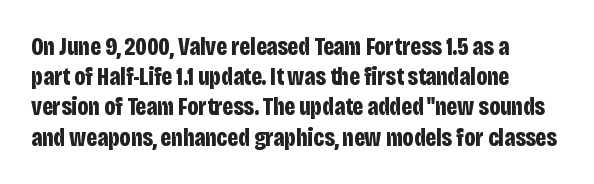
The passage shown is emphatically bold. The space directly below the letters is spotless. Tracking here is standard; glyphs follow each other at the usual distance. Where is the straight margin? On the left.
